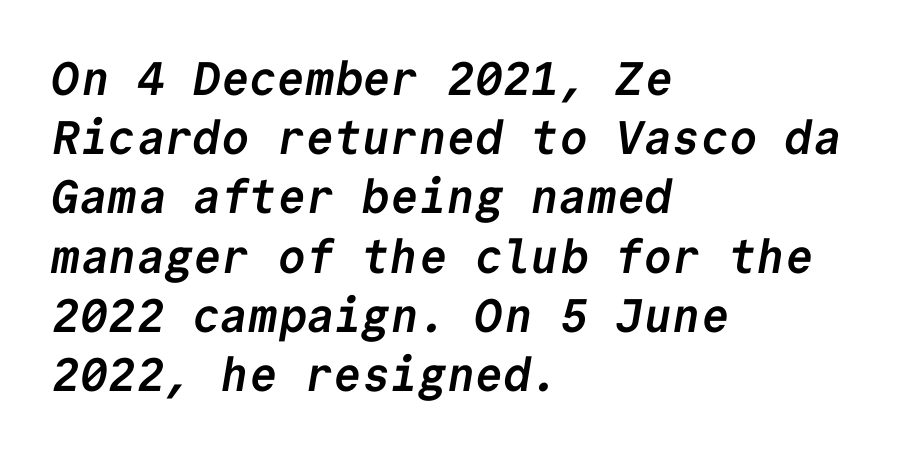
{"serif": "no", "bold": "yes", "weight": "semibold", "width": "normal", "stroke_contrast": "low", "x_height": "medium", "monospaced": "yes", "underline": "no", "align": "left", "line_spacing": "normal", "line_spacing_ratio": 1.26, "letter_spacing": "normal", "letter_spacing_em": 0.0, "glyph_px": 47}
